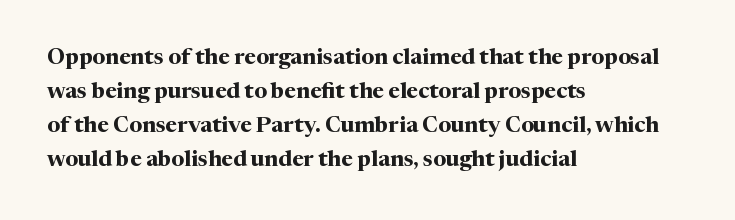
{"italic": "no", "bold": "yes", "underline": "no", "align": "left", "line_spacing": "normal", "line_spacing_ratio": 1.55, "letter_spacing": "normal", "letter_spacing_em": 0.0, "glyph_px": 22}
